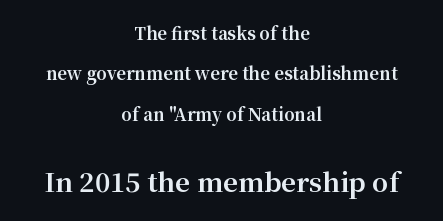
The image shows 26 px bold type, upright; set centered, loose line spacing (2.38x), normal letter spacing, not underlined; the second (bottom) block is 1.53x larger.
